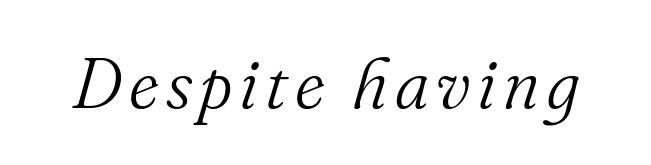
{"serif": "yes", "italic": "yes", "lean": "right", "slant_degrees": 16, "bold": "no", "weight": "light", "width": "normal", "stroke_contrast": "medium", "x_height": "small", "monospaced": "no", "underline": "no", "glyph_px": 71}
